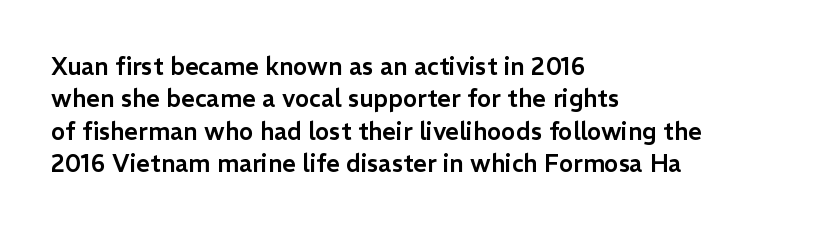
Glyph-to-glyph distance matches everyday printed text. Teacher's note: observe the even left margin — that is flush-left alignment. Type without underlining. This sample keeps an unexceptional amount of space between lines. This is roman type, the default non-slanted kind.
